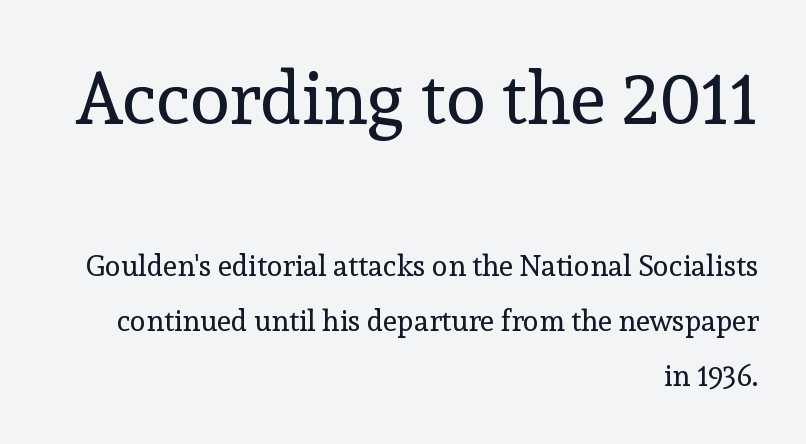
Q: Is the text bold? A: No.
Q: Is the text italic (slanted)? A: No, it is upright.
Q: Is the typeface a serif or a sans-serif typeface? A: Serif.
Q: Is the text underlined? A: No.
Q: How is the paragraph aligned? A: Right-aligned.
Q: Is the spacing between letters normal or unusually wide? A: Normal.
Q: Is the spacing between lines tight, normal or loose? A: Loose.
Q: Which block of text is set in a larger size, the first (top) or the second (bottom)? A: The first (top) one.
Q: Width (condensed, normal, or wide)? A: Normal.
Q: x-height? A: Medium.
Q: Monospaced? A: No.
